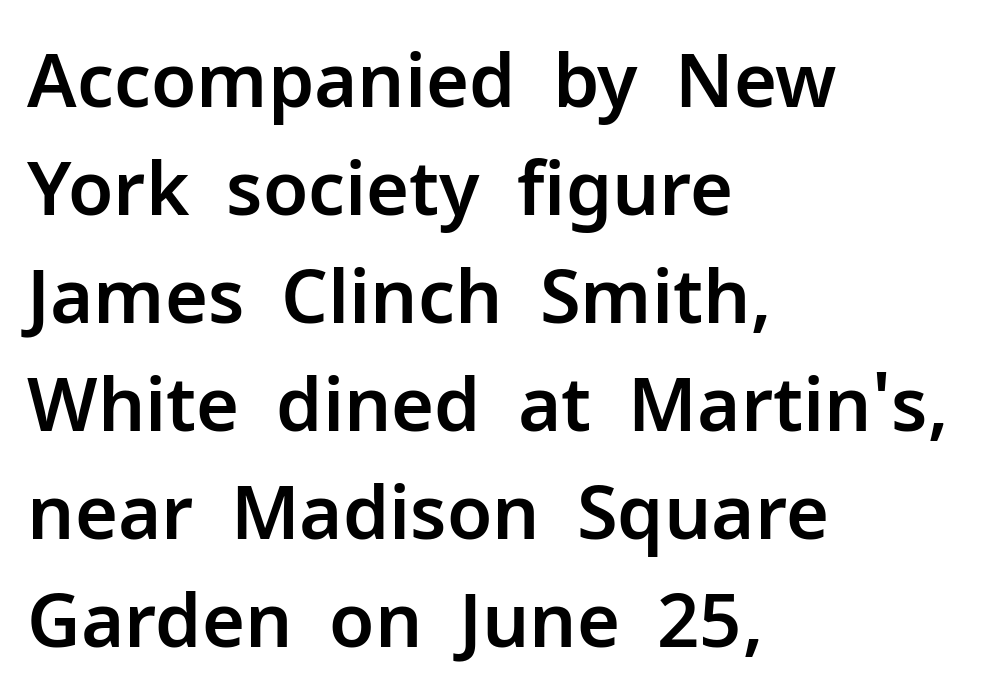
Q: Is the text italic (slanted)? A: No, it is upright.
Q: Is the typeface a serif or a sans-serif typeface? A: Sans-serif.
Q: Is the text underlined? A: No.
Q: How is the paragraph aligned? A: Left-aligned.
Q: Is the spacing between letters normal or unusually wide? A: Normal.
Q: Is the spacing between lines tight, normal or loose? A: Normal.
Q: Width (condensed, normal, or wide)? A: Normal.
Q: Stroke contrast? A: Low.
Q: x-height? A: Medium.
Q: Monospaced? A: No.
